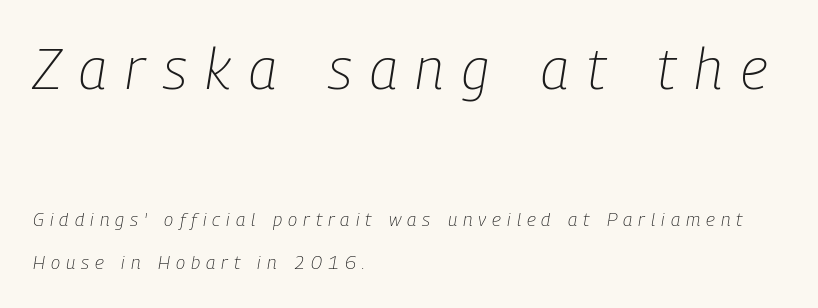
The image shows 57 px light, condensed type, italic (leaning right); set left-aligned, loose line spacing (2.26x), unusually wide letter spacing (+0.32 em), not underlined; the first (top) block is 3.0x larger; low stroke contrast and a medium x-height.
